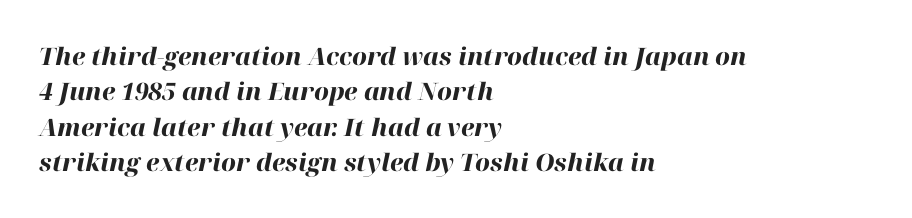
Q: Is the text bold? A: Yes.
Q: Is the text italic (slanted)? A: Yes, it leans right by about 12 degrees.
Q: Is the text underlined? A: No.
Q: How is the paragraph aligned? A: Left-aligned.
Q: Is the spacing between letters normal or unusually wide? A: Normal.
Q: Is the spacing between lines tight, normal or loose? A: Normal.
